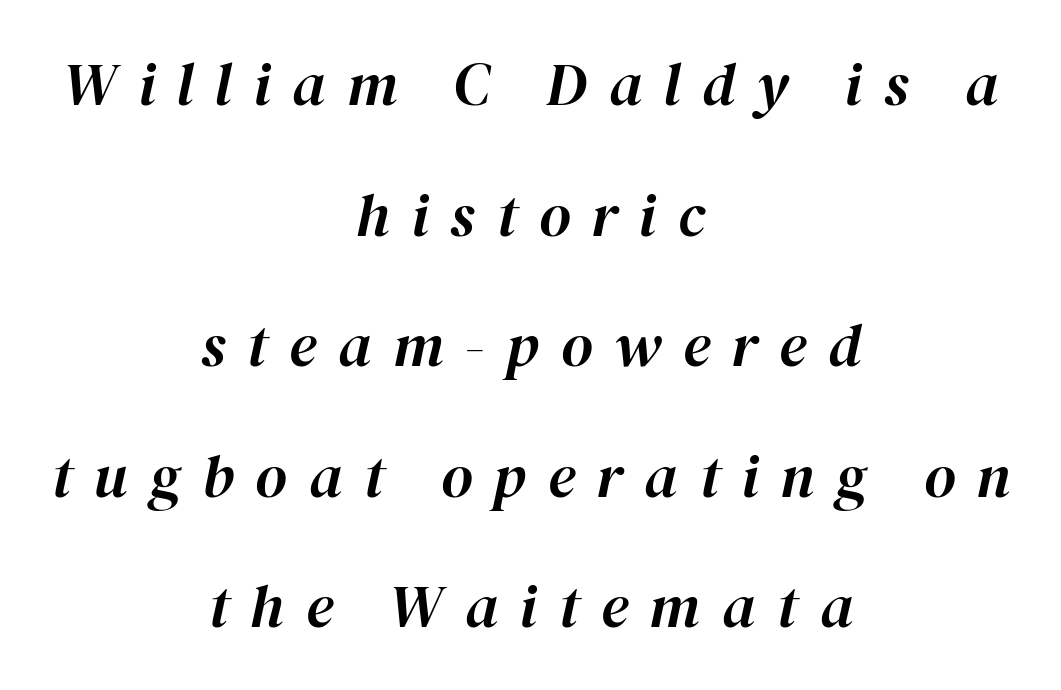
Q: Is the text italic (slanted)? A: Yes, it leans right by about 12 degrees.
Q: Is the text underlined? A: No.
Q: How is the paragraph aligned? A: Centered.
Q: Is the spacing between letters normal or unusually wide? A: Unusually wide.
Q: Is the spacing between lines tight, normal or loose? A: Loose.
Q: Width (condensed, normal, or wide)? A: Normal.
Q: Stroke contrast? A: High.
Q: x-height? A: Medium.
Q: Monospaced? A: No.
